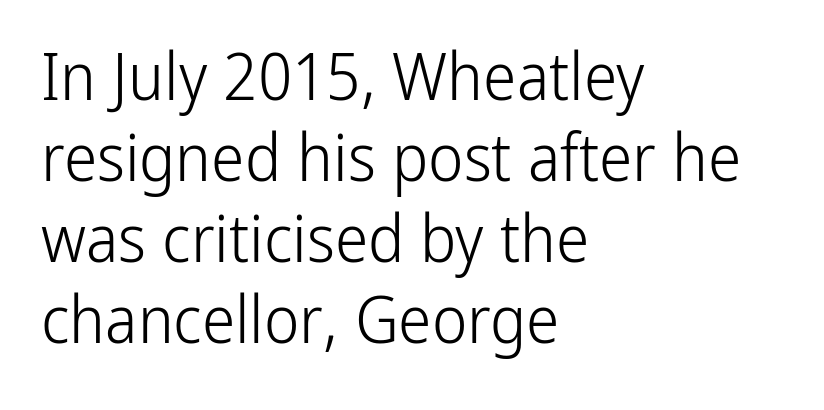
The image shows 67 px light, condensed sans-serif type, upright; set left-aligned, line spacing 1.21x, normal letter spacing, not underlined; low stroke contrast and a medium x-height.
